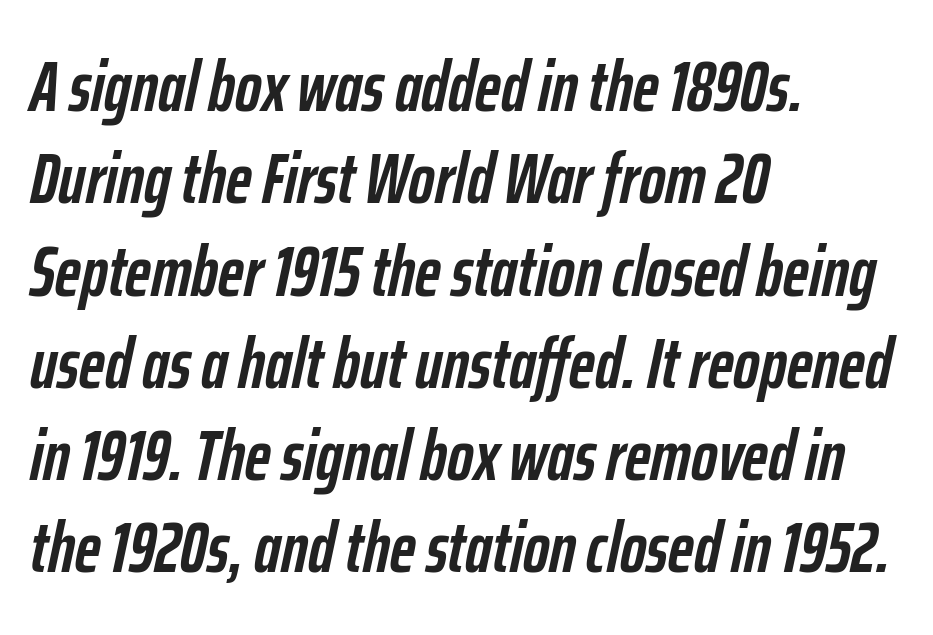
Q: Is the text bold? A: Yes.
Q: Is the text italic (slanted)? A: Yes, it leans right by about 12 degrees.
Q: Is the text underlined? A: No.
Q: How is the paragraph aligned? A: Left-aligned.
Q: Is the spacing between letters normal or unusually wide? A: Normal.
Q: Is the spacing between lines tight, normal or loose? A: Normal.
Q: Width (condensed, normal, or wide)? A: Condensed.
Q: Stroke contrast? A: Low.
Q: x-height? A: Medium.
Q: Monospaced? A: No.
